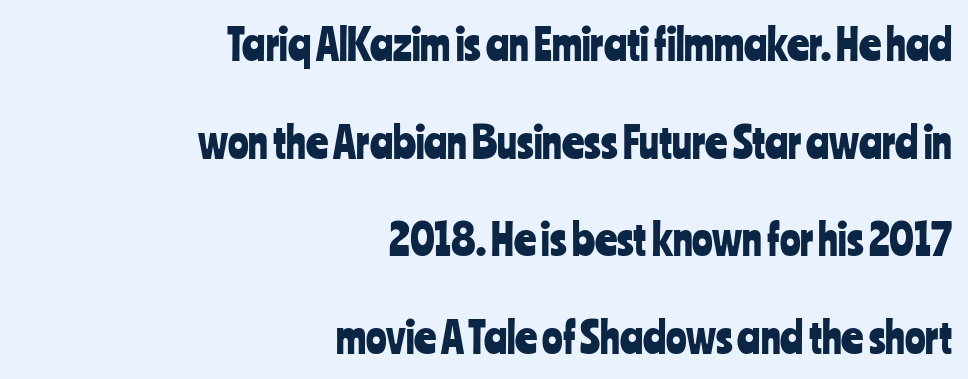
Q: Is the text italic (slanted)? A: No, it is upright.
Q: Is the typeface a serif or a sans-serif typeface? A: Sans-serif.
Q: Is the text underlined? A: No.
Q: How is the paragraph aligned? A: Right-aligned.
Q: Is the spacing between letters normal or unusually wide? A: Normal.
Q: Is the spacing between lines tight, normal or loose? A: Loose.
Q: Width (condensed, normal, or wide)? A: Condensed.
Q: Stroke contrast? A: Low.
Q: x-height? A: Medium.
Q: Monospaced? A: No.
